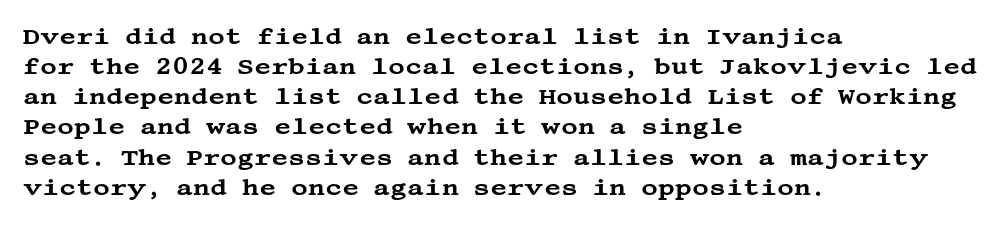
Q: Is the text italic (slanted)? A: No, it is upright.
Q: Is the text underlined? A: No.
Q: How is the paragraph aligned? A: Left-aligned.
Q: Is the spacing between letters normal or unusually wide? A: Normal.
Q: Is the spacing between lines tight, normal or loose? A: Normal.
